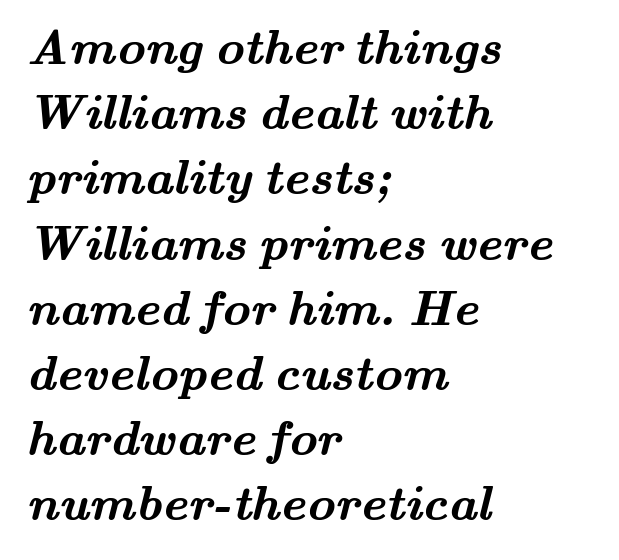
Q: Is the text bold? A: Yes.
Q: Is the typeface a serif or a sans-serif typeface? A: Serif.
Q: Is the text underlined? A: No.
Q: How is the paragraph aligned? A: Left-aligned.
Q: Is the spacing between letters normal or unusually wide? A: Normal.
Q: Is the spacing between lines tight, normal or loose? A: Normal.
Q: Width (condensed, normal, or wide)? A: Wide.
Q: Stroke contrast? A: Medium.
Q: x-height? A: Small.
Q: Monospaced? A: No.
